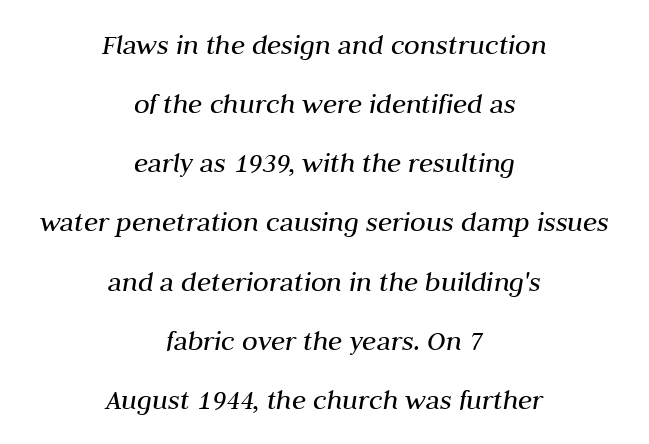
This rendering uses center alignment, leaving both contours irregular but symmetric. Note the varied advance widths — an 'i' is clearly narrower than an 'm'. The specimen reads as italic at a glance. Honestly, there is no underline to notice here at all. This rendering leaves character spacing at its baseline value.
